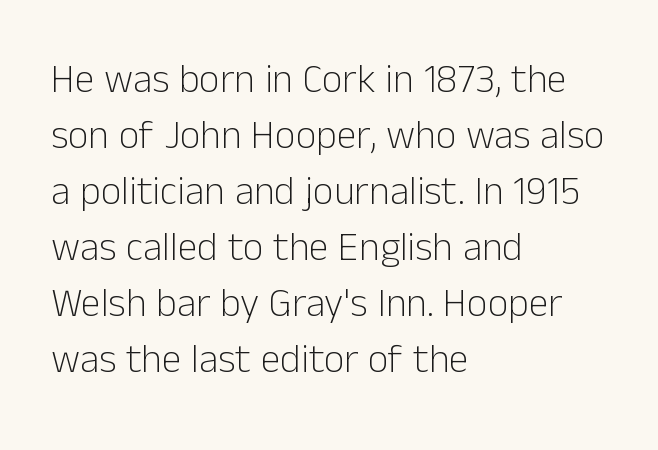
Q: Is the text bold? A: No.
Q: Is the text italic (slanted)? A: No, it is upright.
Q: Is the typeface a serif or a sans-serif typeface? A: Sans-serif.
Q: Is the text underlined? A: No.
Q: How is the paragraph aligned? A: Left-aligned.
Q: Is the spacing between letters normal or unusually wide? A: Normal.
Q: Is the spacing between lines tight, normal or loose? A: Normal.
Q: Width (condensed, normal, or wide)? A: Normal.
Q: Stroke contrast? A: Low.
Q: x-height? A: Medium.
Q: Monospaced? A: No.
